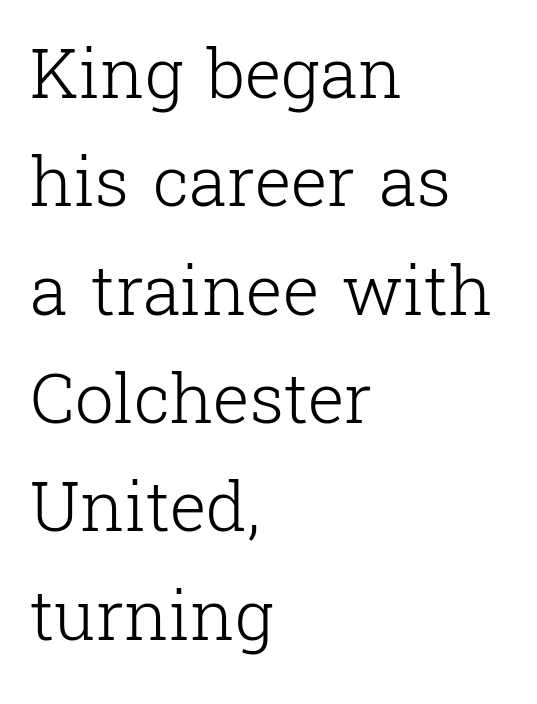
{"serif": "yes", "italic": "no", "bold": "no", "weight": "light", "width": "normal", "stroke_contrast": "low", "x_height": "medium", "monospaced": "no", "underline": "no", "align": "left", "line_spacing": "normal", "line_spacing_ratio": 1.57, "letter_spacing": "normal", "letter_spacing_em": 0.0, "glyph_px": 69}
